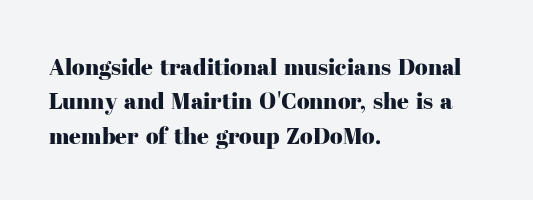
{"italic": "no", "underline": "no", "align": "left", "line_spacing": "normal", "line_spacing_ratio": 1.49, "letter_spacing": "normal", "letter_spacing_em": 0.0, "glyph_px": 23}
